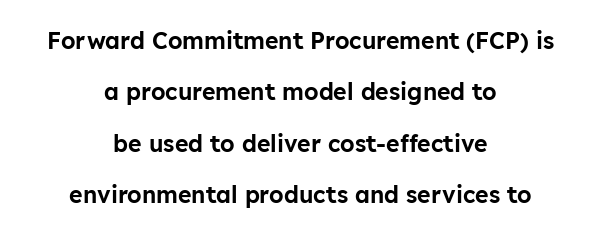
The text block is weighted toward neither margin, spreading evenly from the middle. A typesetter would call this zero additional tracking. You could fit nearly another row in the gap between these rows. Nobody drew a line under any word here.
